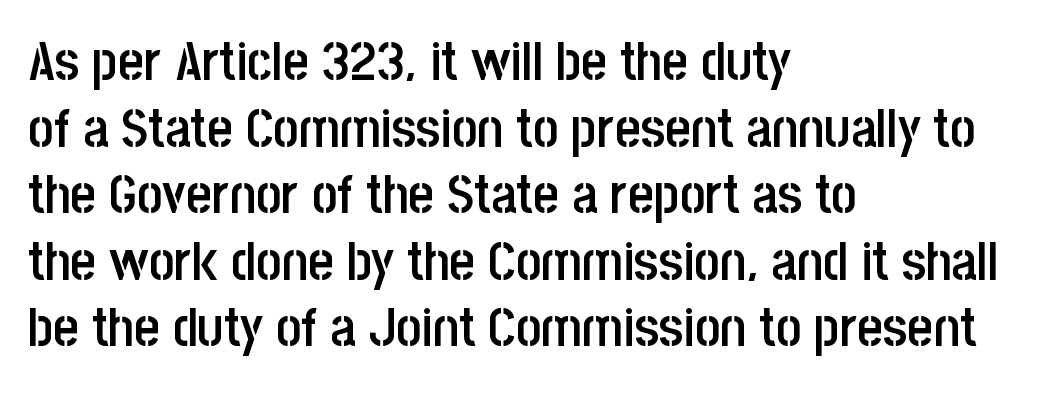
{"serif": "no", "italic": "no", "bold": "semi", "weight": "semibold", "width": "condensed", "stroke_contrast": "low", "x_height": "large", "monospaced": "no", "underline": "no", "align": "left", "line_spacing_ratio": 1.21, "letter_spacing": "normal", "letter_spacing_em": 0.0, "glyph_px": 55}
